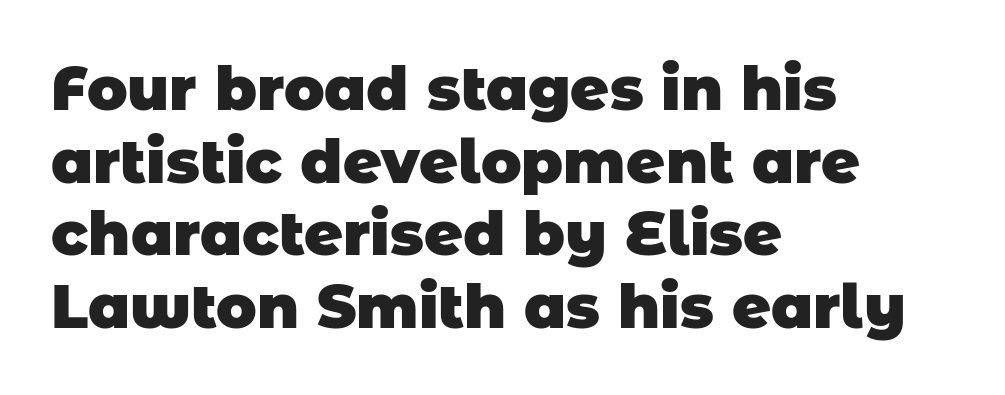
Q: Is the text bold? A: Yes.
Q: Is the typeface a serif or a sans-serif typeface? A: Sans-serif.
Q: Is the text underlined? A: No.
Q: How is the paragraph aligned? A: Left-aligned.
Q: Is the spacing between letters normal or unusually wide? A: Normal.
Q: Width (condensed, normal, or wide)? A: Normal.
Q: Stroke contrast? A: Low.
Q: x-height? A: Large.
Q: Monospaced? A: No.
